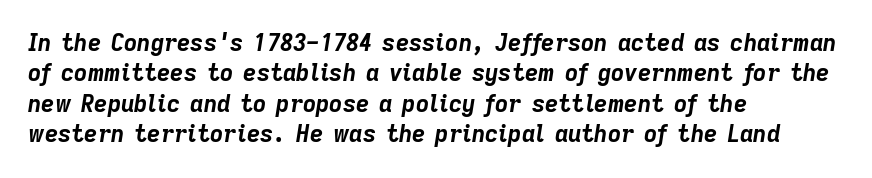
Q: Is the text bold? A: Yes.
Q: Is the text italic (slanted)? A: Yes, it leans right by about 9 degrees.
Q: Is the text underlined? A: No.
Q: How is the paragraph aligned? A: Left-aligned.
Q: Is the spacing between letters normal or unusually wide? A: Normal.
Q: Is the spacing between lines tight, normal or loose? A: Normal.
